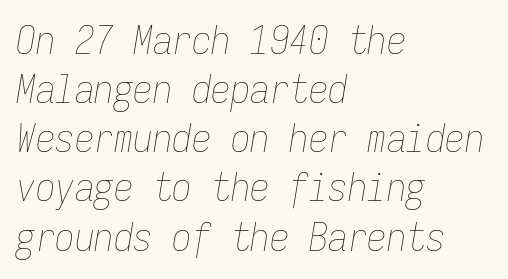
{"italic": "yes", "lean": "right", "slant_degrees": 9, "bold": "no", "weight": "thin", "width": "condensed", "stroke_contrast": "low", "x_height": "medium", "monospaced": "yes", "underline": "no", "align": "left", "line_spacing": "normal", "line_spacing_ratio": 1.26, "letter_spacing": "normal", "letter_spacing_em": 0.0, "glyph_px": 39}
